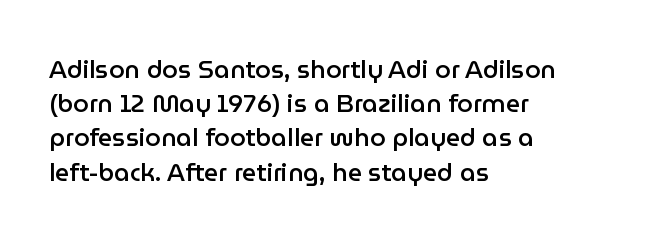
The image shows 25 px text type, upright; set left-aligned, normal line spacing (1.37x), normal letter spacing, not underlined.
